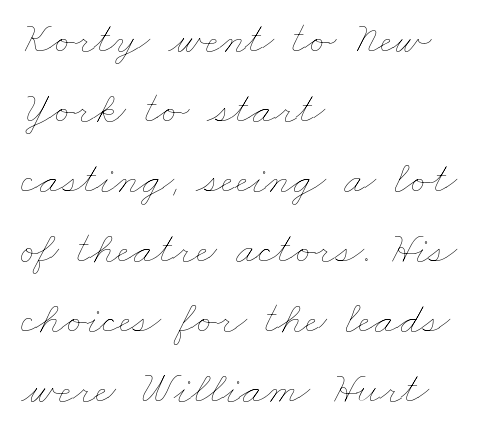
The image shows 46 px thin, wide type; set left-aligned, normal line spacing (1.52x), normal letter spacing, not underlined; low stroke contrast and a small x-height.
